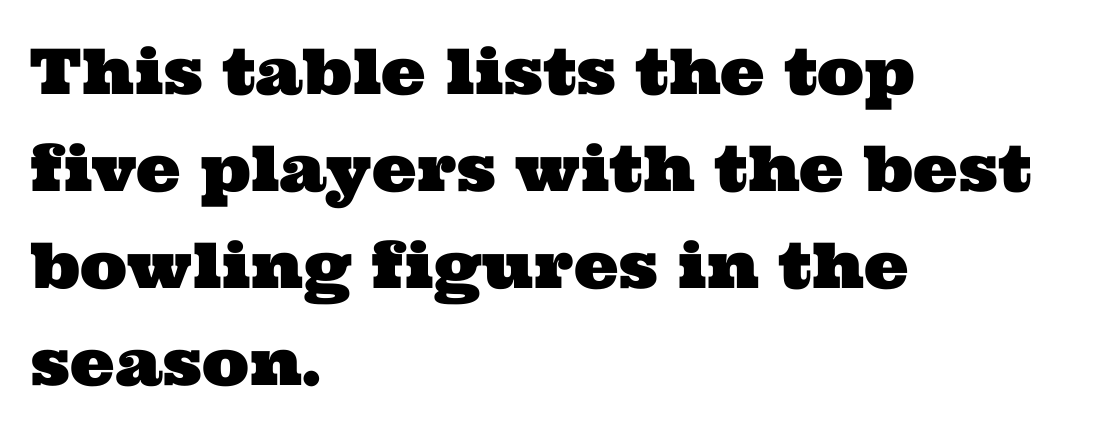
Q: Is the typeface a serif or a sans-serif typeface? A: Serif.
Q: Is the text underlined? A: No.
Q: How is the paragraph aligned? A: Left-aligned.
Q: Is the spacing between letters normal or unusually wide? A: Normal.
Q: Is the spacing between lines tight, normal or loose? A: Normal.
Q: Width (condensed, normal, or wide)? A: Wide.
Q: Stroke contrast? A: Medium.
Q: x-height? A: Medium.
Q: Monospaced? A: No.
